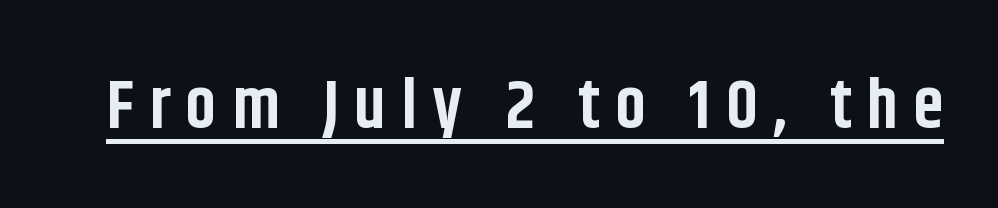
{"serif": "no", "italic": "no", "bold": "yes", "weight": "bold", "width": "condensed", "stroke_contrast": "low", "x_height": "large", "monospaced": "no", "underline": "yes", "letter_spacing": "wide", "letter_spacing_em": 0.22, "glyph_px": 69}
